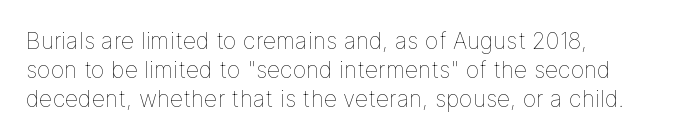
Q: Is the text bold? A: No.
Q: Is the text italic (slanted)? A: No, it is upright.
Q: Is the text underlined? A: No.
Q: How is the paragraph aligned? A: Left-aligned.
Q: Is the spacing between letters normal or unusually wide? A: Normal.
Q: Is the spacing between lines tight, normal or loose? A: Normal.
